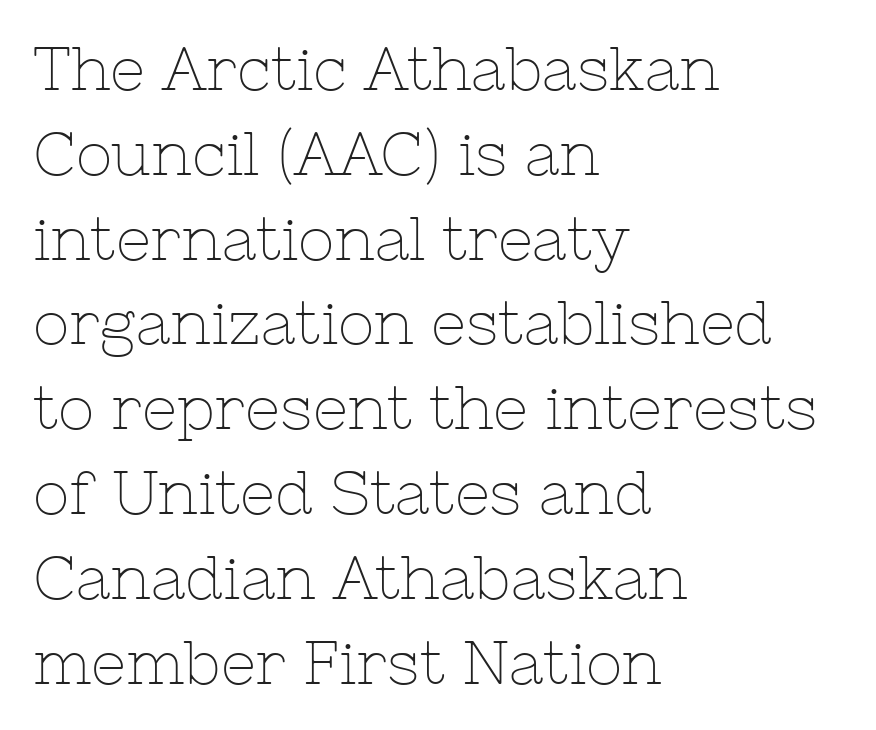
The gap between lines stays unmarked. Successive baselines arrive at the customary interval. It's the straight-up-and-down kind of type. The letterforms sit at book weight or below.
